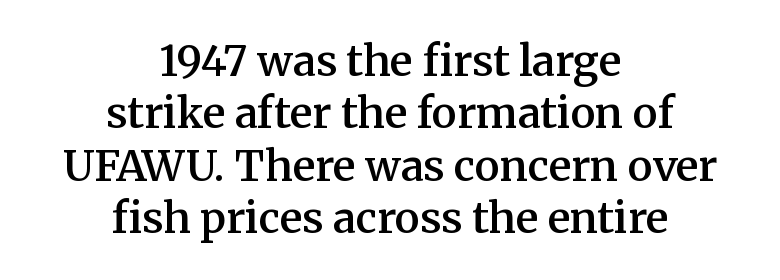
Q: Is the text bold? A: Semi-bold.
Q: Is the text italic (slanted)? A: No, it is upright.
Q: Is the typeface a serif or a sans-serif typeface? A: Serif.
Q: Is the text underlined? A: No.
Q: How is the paragraph aligned? A: Centered.
Q: Is the spacing between letters normal or unusually wide? A: Normal.
Q: Is the spacing between lines tight, normal or loose? A: Normal.
Q: Width (condensed, normal, or wide)? A: Normal.
Q: Stroke contrast? A: Medium.
Q: x-height? A: Medium.
Q: Monospaced? A: No.
